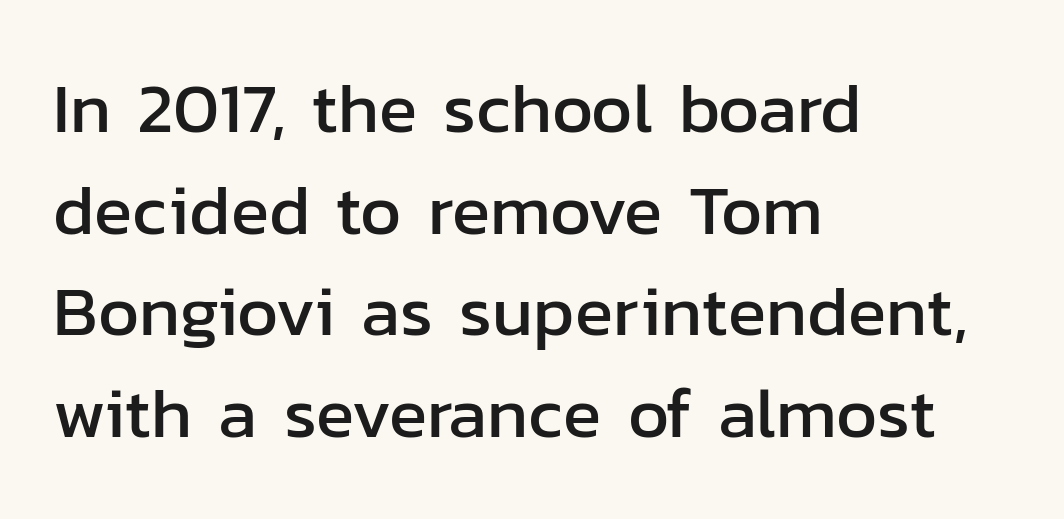
The foot of each line stays bare and open. You could not count columns in this text — the font is proportionally spaced. Style check: upright. The characters display no serif detailing; their extremities are plain. Is the letter spacing exaggerated? No — it looks like the ordinary default. Rows of type keep a routine distance in the vertical direction.
